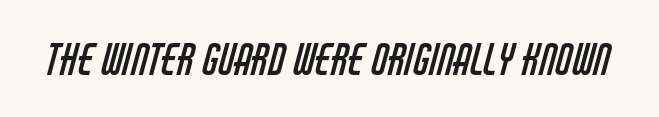
The image shows 42 px regular-weight, condensed sans-serif type; set normal letter spacing, not underlined; low stroke contrast and a large x-height.
